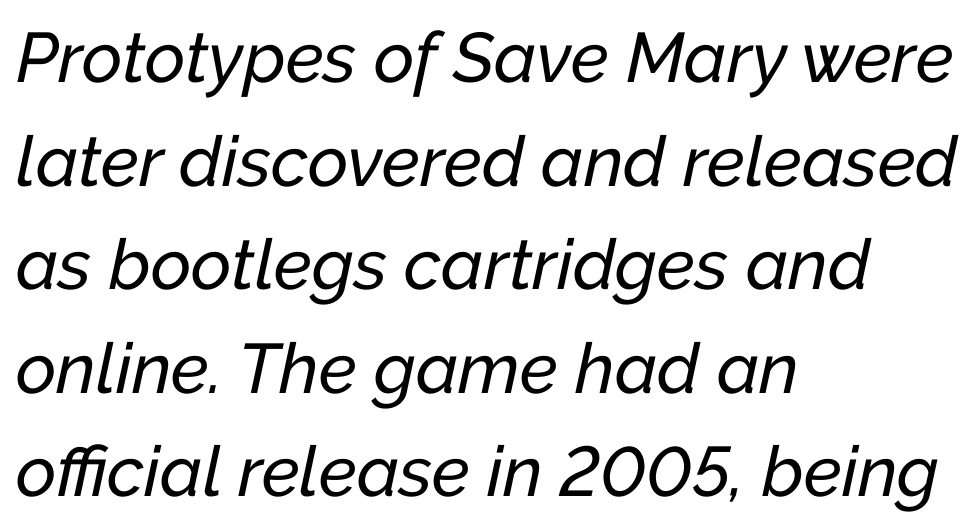
The image shows 70 px text type, italic (leaning right); set left-aligned, normal line spacing (1.48x), normal letter spacing, not underlined; low stroke contrast and a medium x-height.
